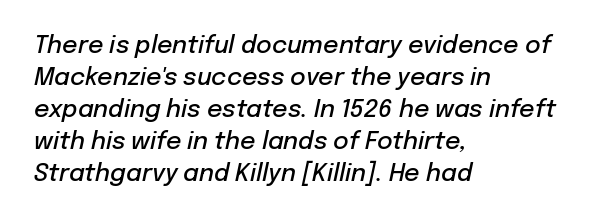
{"italic": "yes", "lean": "right", "slant_degrees": 12, "bold": "semi", "underline": "no", "align": "left", "line_spacing": "normal", "line_spacing_ratio": 1.33, "letter_spacing": "normal", "letter_spacing_em": 0.0, "glyph_px": 24}
